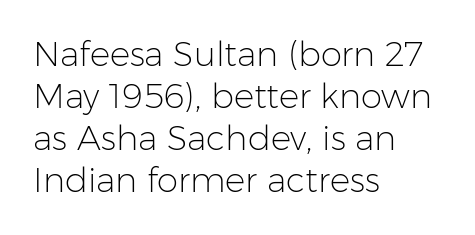
The setting favours the left margin, as ordinary paragraphs usually do. Glance below the letters and you will spot only blank space. A light-to-regular cut is what we see here. Default kerning and tracking; the words read as compact shapes. Spacing verdict: proportional, widths tailored to each character. The glyphs in this specimen are sans serif.
